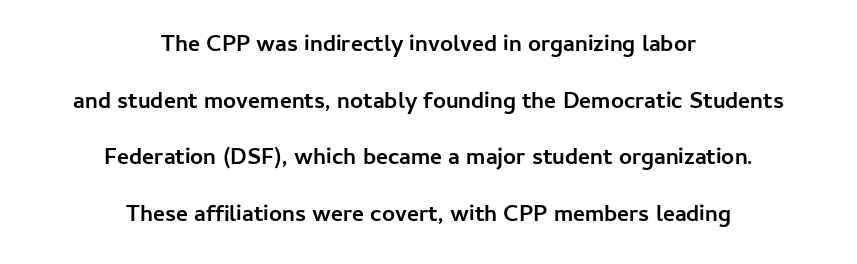
The sample has been set heavy, in full bold. A bare baseline throughout the passage. This is roman type, the default non-slanted kind. This rendering uses center alignment, leaving both contours irregular but symmetric.
